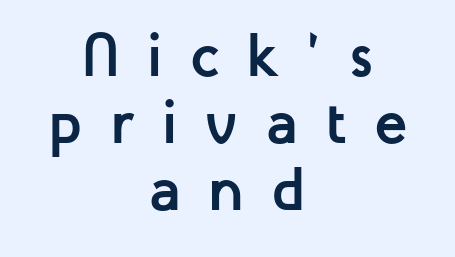
Q: Is the text bold? A: Yes.
Q: Is the text italic (slanted)? A: No, it is upright.
Q: Is the typeface a serif or a sans-serif typeface? A: Sans-serif.
Q: Is the text underlined? A: No.
Q: How is the paragraph aligned? A: Centered.
Q: Is the spacing between letters normal or unusually wide? A: Unusually wide.
Q: Is the spacing between lines tight, normal or loose? A: Tight.
Q: Width (condensed, normal, or wide)? A: Normal.
Q: Stroke contrast? A: Low.
Q: x-height? A: Medium.
Q: Monospaced? A: No.
